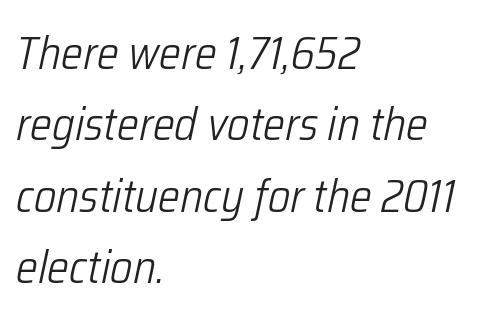
{"italic": "yes", "lean": "right", "slant_degrees": 12, "bold": "no", "weight": "light", "width": "condensed", "stroke_contrast": "low", "x_height": "medium", "monospaced": "no", "underline": "no", "align": "left", "line_spacing": "normal", "line_spacing_ratio": 1.55, "letter_spacing": "normal", "letter_spacing_em": 0.0, "glyph_px": 46}
